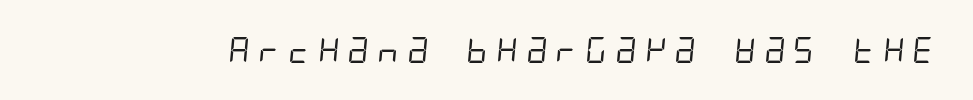
The letterforms stand isolated, each surrounded by extra space. A clean baseline with only descenders dipping below it. The strokes are not fattened; the text isn't bold.
